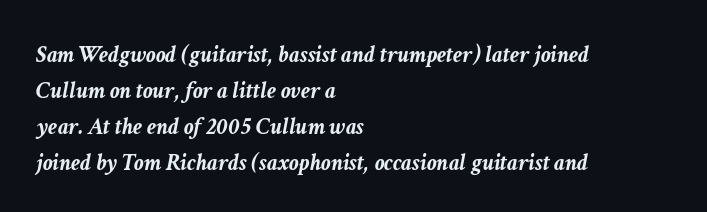
The image shows 24 px bold type, italic (leaning right); set left-aligned, normal line spacing (1.5x), normal letter spacing, not underlined.
